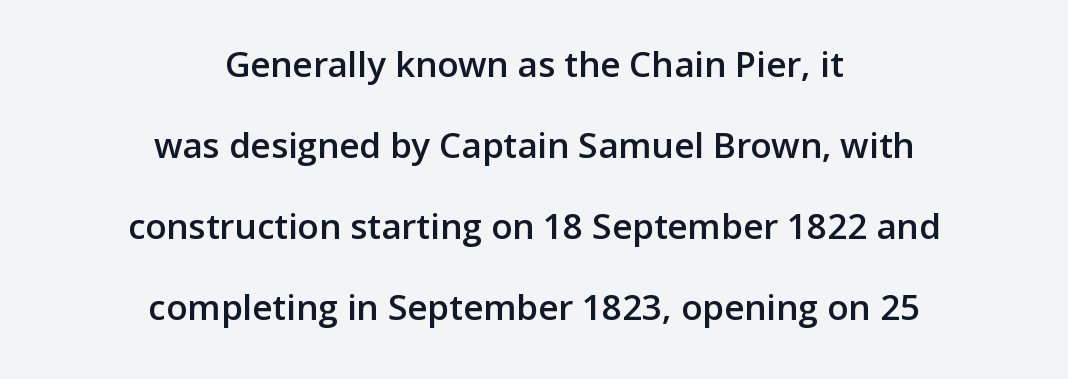
The image shows 35 px semibold sans-serif type, upright; set centered, loose line spacing (2.31x), normal letter spacing, not underlined; low stroke contrast and a medium x-height.
